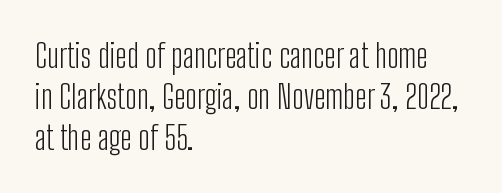
Q: Is the text bold? A: No.
Q: Is the text italic (slanted)? A: No, it is upright.
Q: Is the typeface a serif or a sans-serif typeface? A: Sans-serif.
Q: Is the text underlined? A: No.
Q: How is the paragraph aligned? A: Left-aligned.
Q: Is the spacing between letters normal or unusually wide? A: Normal.
Q: Width (condensed, normal, or wide)? A: Condensed.
Q: Stroke contrast? A: Low.
Q: x-height? A: Medium.
Q: Monospaced? A: No.
